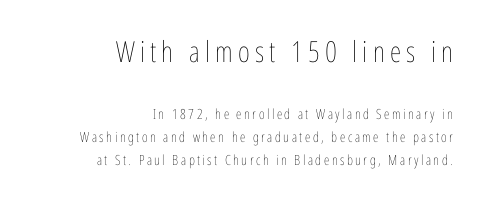
The passage shown is typed in a proportional face where columns would drift. One-word summary of the alignment: right. The strip under each line holds only bare page. The rendering shrinks the type as you move from the upper chunk to the lower.
